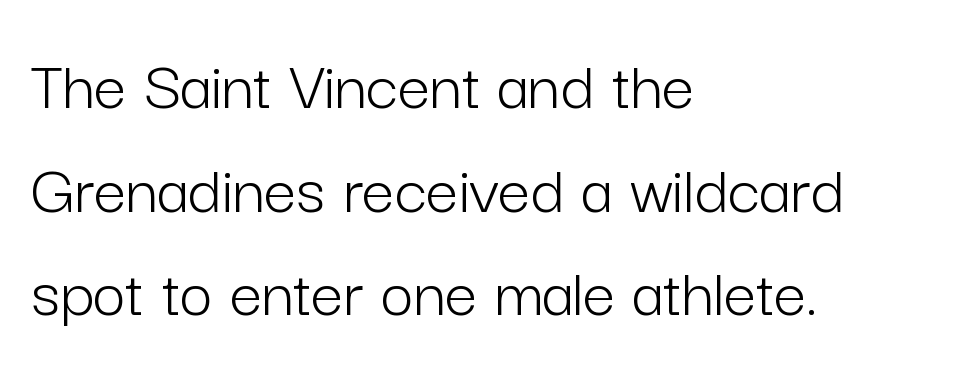
The gap between lines stays unmarked. Caption: multi-line text, flush left, ragged right. Italic: no, the glyphs are upright roman. This sample uses a sans-serif face.
